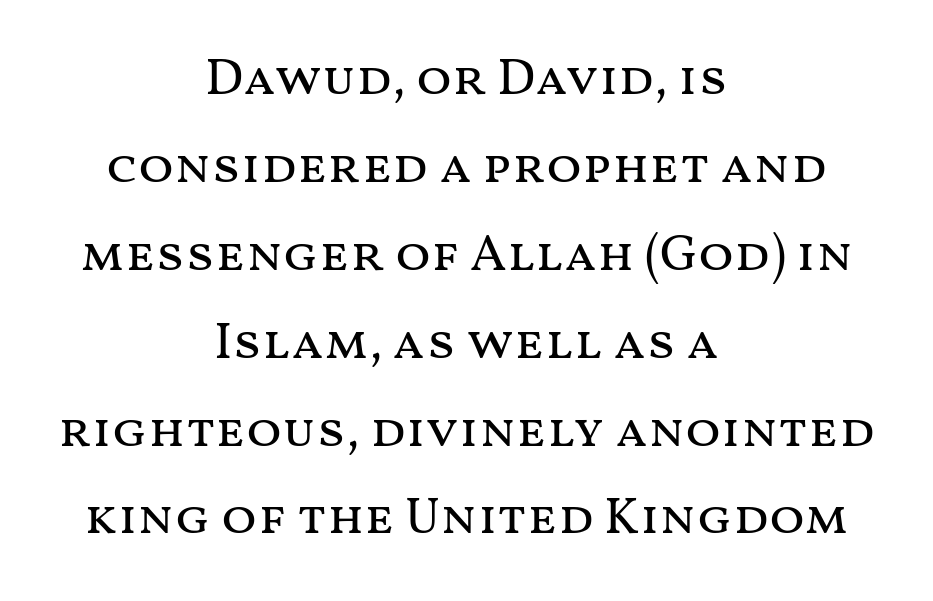
The letters stand upright; this is a roman face. The letterforms sit at book weight or below. Students, observe: this is what conventionally led text looks like. Type without underlining. The letters advance in unequal steps, a hallmark of proportional type.
